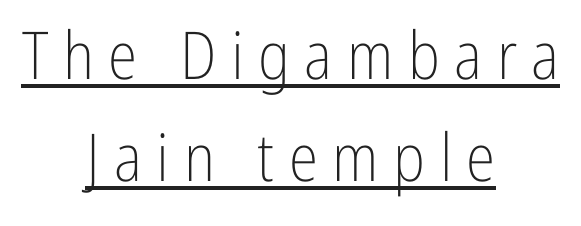
Q: Is the text bold? A: No.
Q: Is the text italic (slanted)? A: No, it is upright.
Q: Is the typeface a serif or a sans-serif typeface? A: Sans-serif.
Q: Is the text underlined? A: Yes.
Q: How is the paragraph aligned? A: Centered.
Q: Is the spacing between letters normal or unusually wide? A: Unusually wide.
Q: Is the spacing between lines tight, normal or loose? A: Normal.
Q: Width (condensed, normal, or wide)? A: Condensed.
Q: Stroke contrast? A: Low.
Q: x-height? A: Medium.
Q: Monospaced? A: No.
